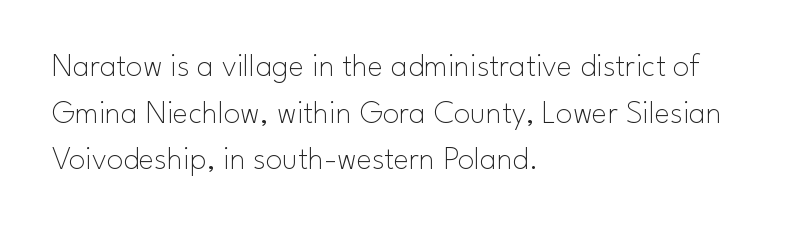
Q: Is the text bold? A: No.
Q: Is the text italic (slanted)? A: No, it is upright.
Q: Is the typeface a serif or a sans-serif typeface? A: Sans-serif.
Q: Is the text underlined? A: No.
Q: How is the paragraph aligned? A: Left-aligned.
Q: Is the spacing between letters normal or unusually wide? A: Normal.
Q: Is the spacing between lines tight, normal or loose? A: Normal.
Q: Width (condensed, normal, or wide)? A: Normal.
Q: Stroke contrast? A: Low.
Q: x-height? A: Small.
Q: Monospaced? A: No.
